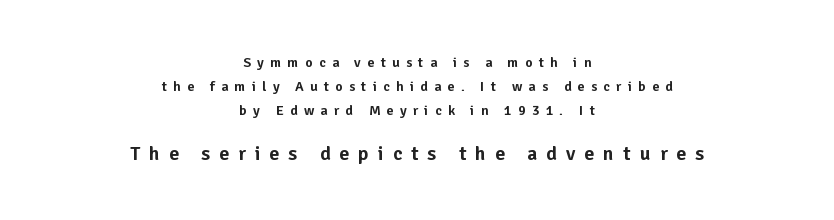
The image shows 20 px text type, upright; set centered, line spacing 1.72x, unusually wide letter spacing (+0.45 em), not underlined; the second (bottom) block is 1.43x larger.
